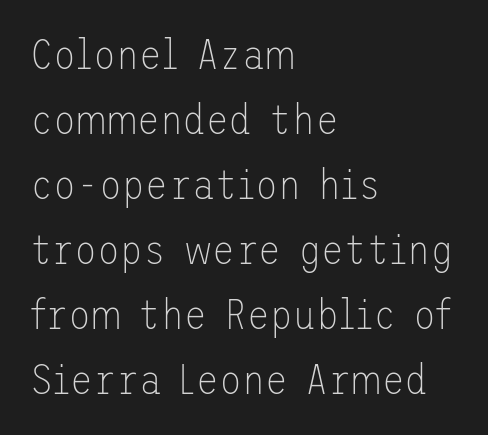
The image shows 42 px thin sans-serif type, upright; set left-aligned, normal line spacing (1.55x), normal letter spacing, not underlined; low stroke contrast and a medium x-height.
